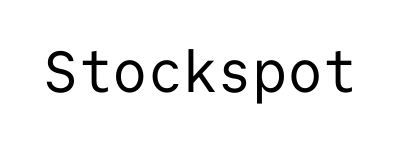
Q: Is the text bold? A: No.
Q: Is the text italic (slanted)? A: No, it is upright.
Q: Is the typeface a serif or a sans-serif typeface? A: Sans-serif.
Q: Is the text underlined? A: No.
Q: Is the spacing between letters normal or unusually wide? A: Normal.
Q: Width (condensed, normal, or wide)? A: Normal.
Q: Stroke contrast? A: Low.
Q: x-height? A: Medium.
Q: Monospaced? A: Yes.
